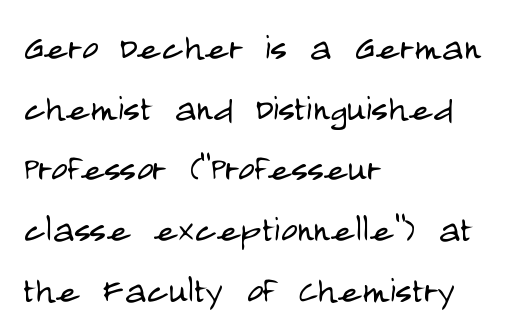
Q: Is the text bold? A: No.
Q: Is the text italic (slanted)? A: No, it is upright.
Q: Is the typeface a serif or a sans-serif typeface? A: Sans-serif.
Q: Is the text underlined? A: No.
Q: How is the paragraph aligned? A: Left-aligned.
Q: Is the spacing between letters normal or unusually wide? A: Normal.
Q: Is the spacing between lines tight, normal or loose? A: Normal.
Q: Width (condensed, normal, or wide)? A: Condensed.
Q: Stroke contrast? A: Low.
Q: x-height? A: Large.
Q: Monospaced? A: No.
